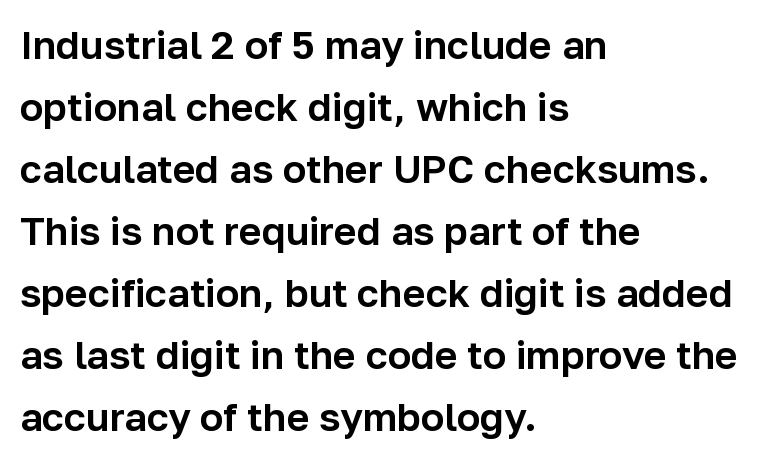
The gaps between neighbouring characters are ordinary and unremarkable. The lines in this sample share a left origin and differ only in where they stop. You could not count columns in this text — the font is proportionally spaced. The space between consecutive lines is moderate. Descenders are the only things crossing below the line. The lettering holds an erect, upright posture throughout.
